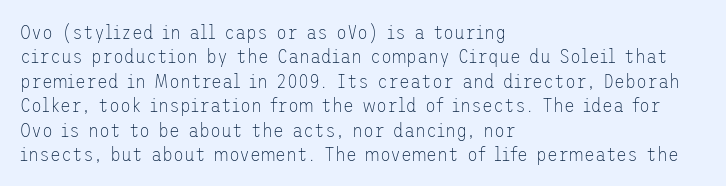
Q: Is the text bold? A: No.
Q: Is the text italic (slanted)? A: No, it is upright.
Q: Is the text underlined? A: No.
Q: How is the paragraph aligned? A: Left-aligned.
Q: Is the spacing between letters normal or unusually wide? A: Normal.
